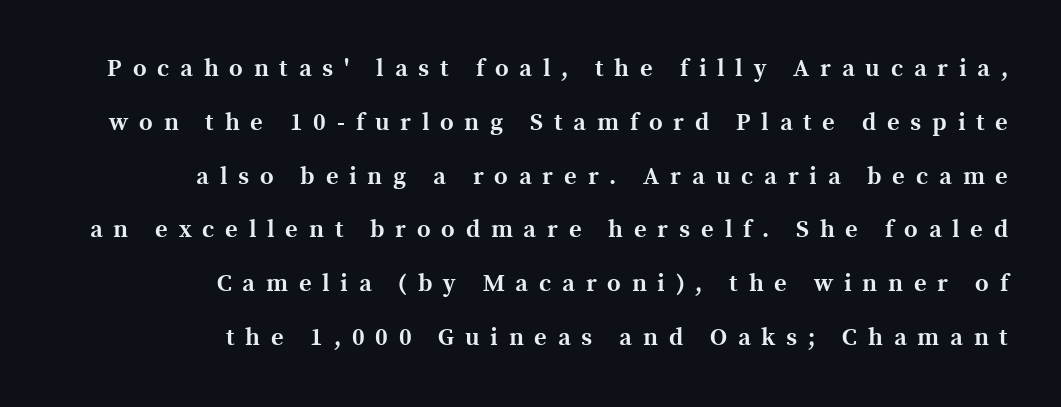
Q: Is the text bold? A: Yes.
Q: Is the text italic (slanted)? A: No, it is upright.
Q: Is the text underlined? A: No.
Q: How is the paragraph aligned? A: Right-aligned.
Q: Is the spacing between letters normal or unusually wide? A: Unusually wide.
Q: Is the spacing between lines tight, normal or loose? A: Loose.
